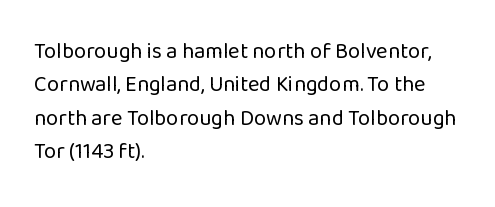
The image shows 22 px text type, upright; set left-aligned, normal line spacing (1.52x), normal letter spacing, not underlined.
